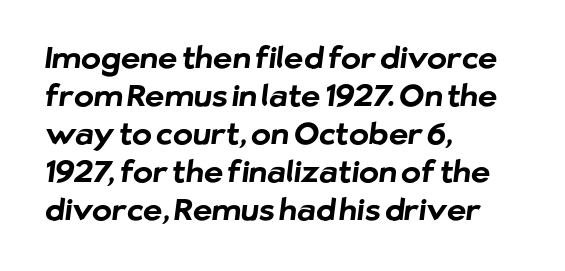
Q: Is the text bold? A: Yes.
Q: Is the typeface a serif or a sans-serif typeface? A: Sans-serif.
Q: Is the text underlined? A: No.
Q: How is the paragraph aligned? A: Left-aligned.
Q: Is the spacing between letters normal or unusually wide? A: Normal.
Q: Is the spacing between lines tight, normal or loose? A: Normal.
Q: Width (condensed, normal, or wide)? A: Normal.
Q: Stroke contrast? A: Low.
Q: x-height? A: Medium.
Q: Monospaced? A: No.
